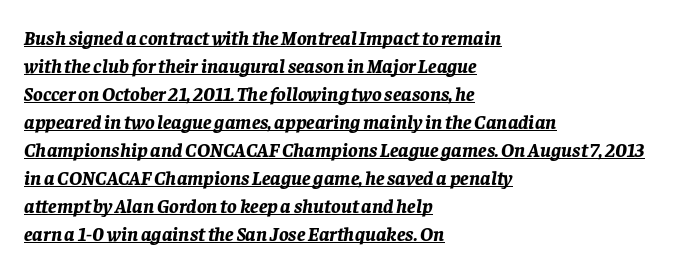
Q: Is the text bold? A: Yes.
Q: Is the text italic (slanted)? A: Yes, it leans right by about 8 degrees.
Q: Is the text underlined? A: Yes.
Q: How is the paragraph aligned? A: Left-aligned.
Q: Is the spacing between letters normal or unusually wide? A: Normal.
Q: Is the spacing between lines tight, normal or loose? A: Normal.
